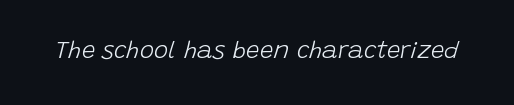
{"italic": "yes", "lean": "right", "slant_degrees": 15, "bold": "no", "underline": "no", "letter_spacing": "normal", "letter_spacing_em": 0.0, "glyph_px": 24}
